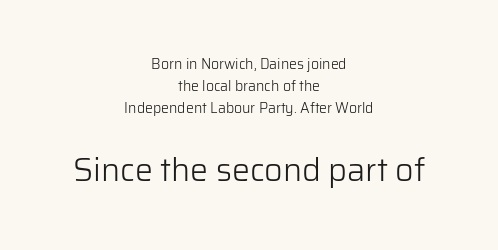
This rendering uses center alignment, leaving both contours irregular but symmetric. The zone under the glyphs is completely vacant. Tracking value appears to be zero — textbook default spacing. Spacing verdict: proportional, widths tailored to each character. Nope, not italic — everything's standing straight.
